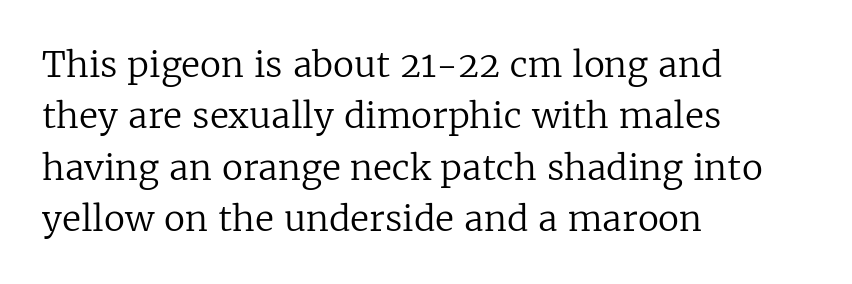
The image shows 35 px regular-weight serif type, upright; set left-aligned, normal line spacing (1.47x), normal letter spacing, not underlined; low stroke contrast and a medium x-height.
